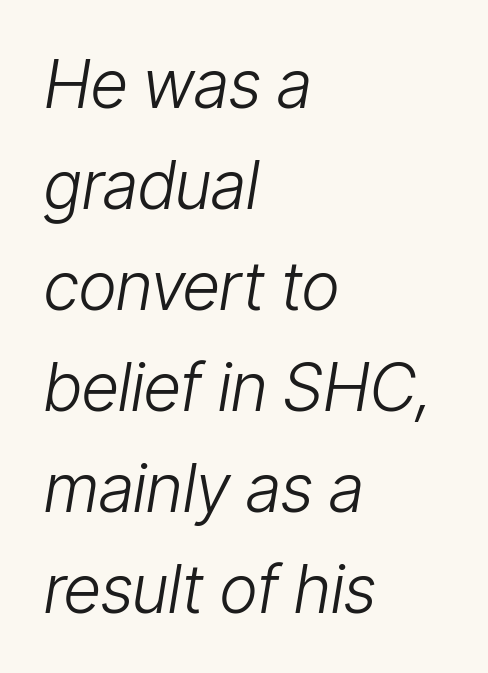
The image shows 66 px light, condensed type, italic (leaning right); set left-aligned, normal line spacing (1.53x), normal letter spacing, not underlined; low stroke contrast and a medium x-height.
